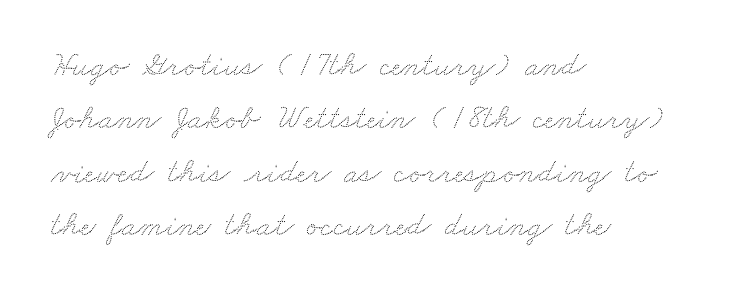
Q: Is the text underlined? A: No.
Q: How is the paragraph aligned? A: Left-aligned.
Q: Is the spacing between letters normal or unusually wide? A: Normal.
Q: Is the spacing between lines tight, normal or loose? A: Normal.
Q: Width (condensed, normal, or wide)? A: Wide.
Q: Stroke contrast? A: Low.
Q: x-height? A: Small.
Q: Monospaced? A: No.
